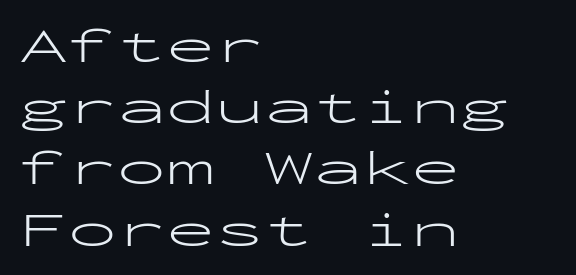
{"serif": "no", "italic": "no", "bold": "no", "weight": "light", "width": "wide", "stroke_contrast": "low", "x_height": "medium", "monospaced": "yes", "underline": "no", "align": "left", "line_spacing": "normal", "line_spacing_ratio": 1.25, "letter_spacing": "normal", "letter_spacing_em": 0.0, "glyph_px": 49}
